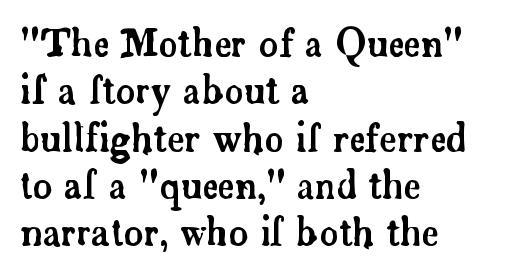
Q: Is the text italic (slanted)? A: No, it is upright.
Q: Is the typeface a serif or a sans-serif typeface? A: Serif.
Q: Is the text underlined? A: No.
Q: How is the paragraph aligned? A: Left-aligned.
Q: Is the spacing between letters normal or unusually wide? A: Normal.
Q: Is the spacing between lines tight, normal or loose? A: Normal.
Q: Width (condensed, normal, or wide)? A: Normal.
Q: Stroke contrast? A: Low.
Q: x-height? A: Small.
Q: Monospaced? A: No.
